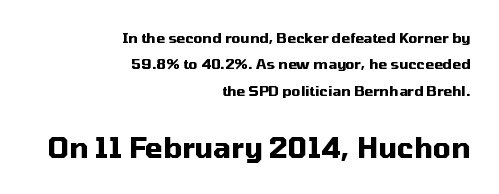
Q: Is the text bold? A: Yes.
Q: Is the text italic (slanted)? A: No, it is upright.
Q: Is the typeface a serif or a sans-serif typeface? A: Sans-serif.
Q: Is the text underlined? A: No.
Q: How is the paragraph aligned? A: Right-aligned.
Q: Is the spacing between letters normal or unusually wide? A: Normal.
Q: Which block of text is set in a larger size, the first (top) or the second (bottom)? A: The second (bottom) one.
Q: Width (condensed, normal, or wide)? A: Normal.
Q: Stroke contrast? A: Medium.
Q: x-height? A: Medium.
Q: Monospaced? A: No.
